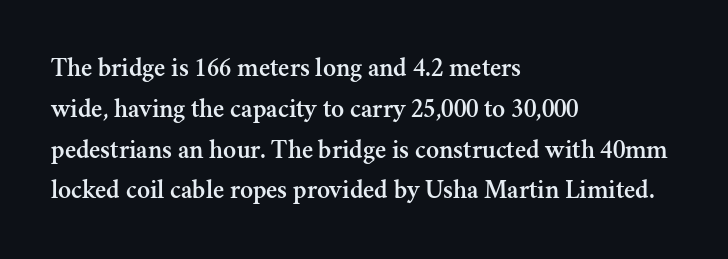
The image shows 27 px text type, upright; set left-aligned, normal line spacing (1.51x), normal letter spacing, not underlined.
